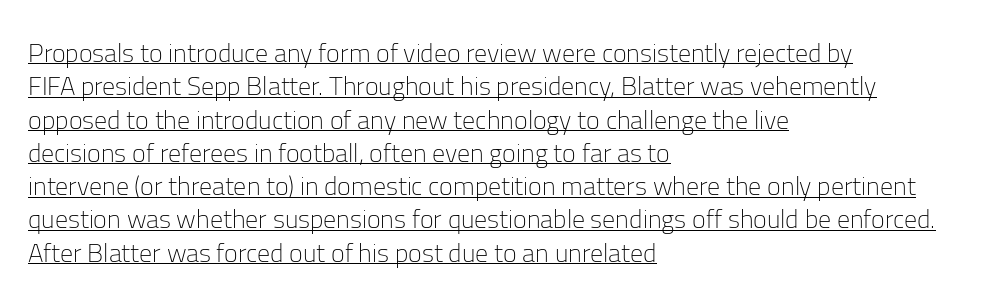
Q: Is the text bold? A: No.
Q: Is the text italic (slanted)? A: No, it is upright.
Q: Is the text underlined? A: Yes.
Q: How is the paragraph aligned? A: Left-aligned.
Q: Is the spacing between letters normal or unusually wide? A: Normal.
Q: Is the spacing between lines tight, normal or loose? A: Normal.
